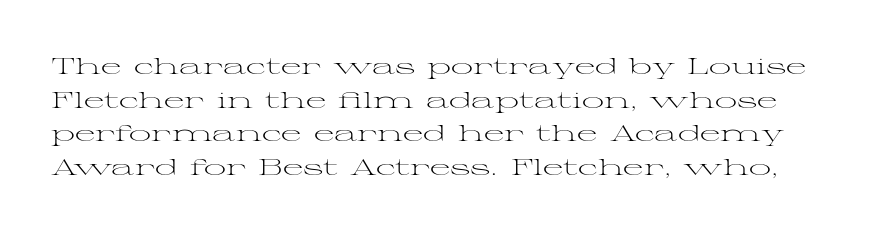
The image shows 22 px text type, upright; set normal line spacing (1.53x), normal letter spacing, not underlined.
